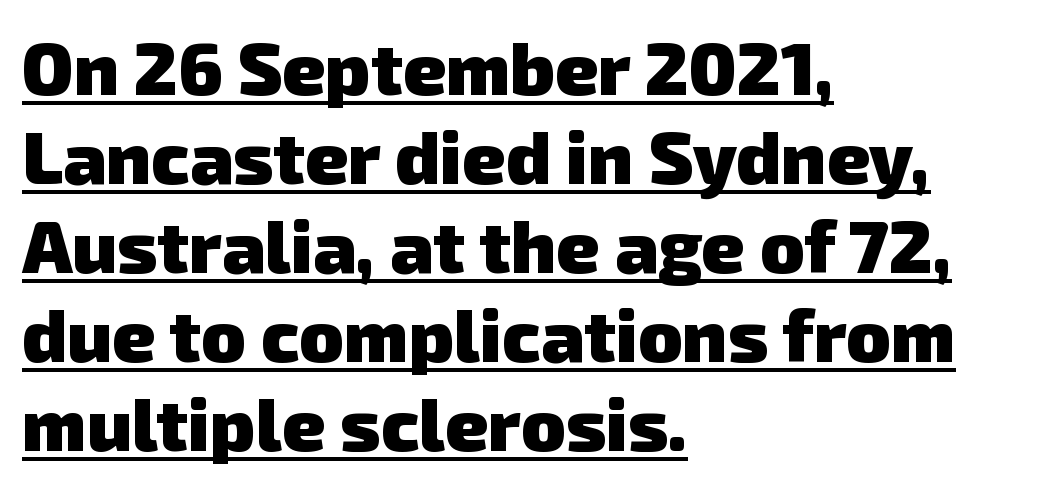
Its strokes are broad and dark, the hallmark of bold type. Looks like regular typesetting: each glyph gets only the width it needs. Notice how a bar underscores the lettering throughout. This is sans-serif lettering, the kind often seen on screens and signage.
